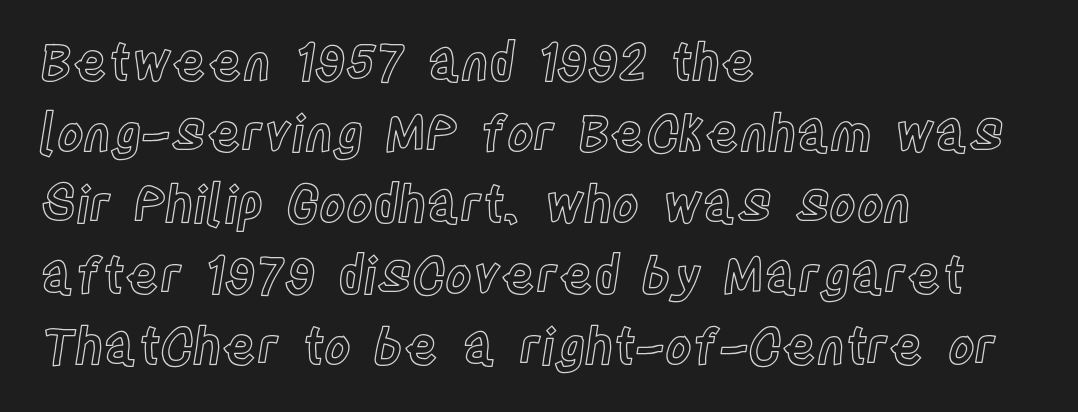
{"width": "condensed", "x_height": "large", "monospaced": "no", "underline": "no", "align": "left", "line_spacing": "normal", "line_spacing_ratio": 1.39, "letter_spacing": "normal", "letter_spacing_em": 0.0, "glyph_px": 51}
